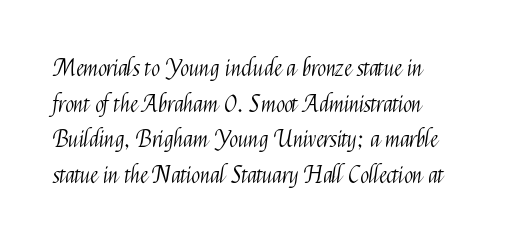
The image shows 23 px text type; set left-aligned, normal line spacing (1.55x), normal letter spacing, not underlined.
